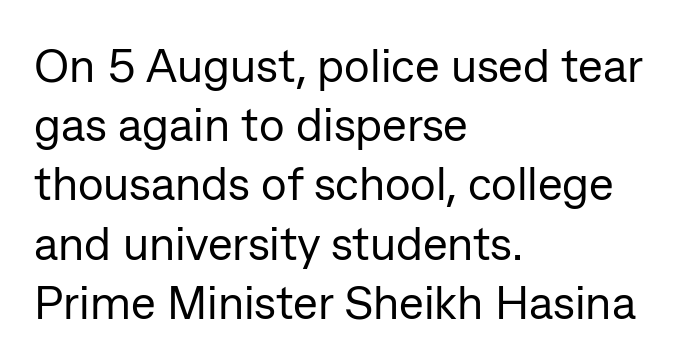
Standard letterfit; no display-style spreading of the glyphs. Type style note: lacks serifs. A quiet, ordinary-to-light weight characterises the typeface. The letters advance in unequal steps, a hallmark of proportional type. Beneath every word, the page is bare.
